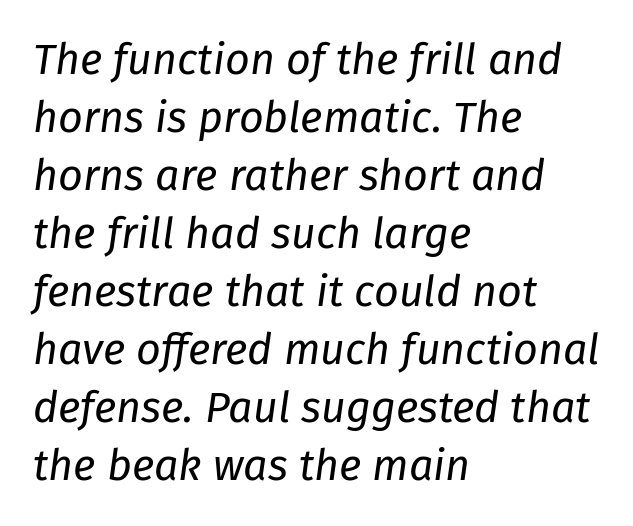
Q: Is the text bold? A: No.
Q: Is the text italic (slanted)? A: Yes, it leans right by about 8 degrees.
Q: Is the text underlined? A: No.
Q: How is the paragraph aligned? A: Left-aligned.
Q: Is the spacing between letters normal or unusually wide? A: Normal.
Q: Is the spacing between lines tight, normal or loose? A: Normal.
Q: Width (condensed, normal, or wide)? A: Normal.
Q: Stroke contrast? A: Low.
Q: x-height? A: Medium.
Q: Monospaced? A: No.
